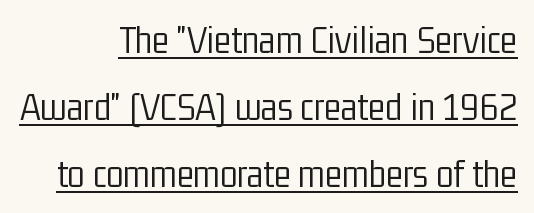
{"serif": "no", "italic": "no", "bold": "no", "weight": "light", "width": "condensed", "stroke_contrast": "low", "x_height": "medium", "monospaced": "no", "underline": "yes", "align": "right", "line_spacing": "normal", "line_spacing_ratio": 1.68, "letter_spacing": "normal", "letter_spacing_em": 0.0, "glyph_px": 40}
